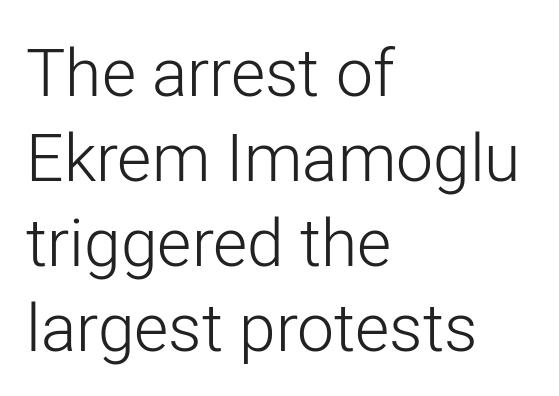
The image shows 66 px light sans-serif type, upright; set left-aligned, normal line spacing (1.29x), normal letter spacing, not underlined; low stroke contrast and a medium x-height.
